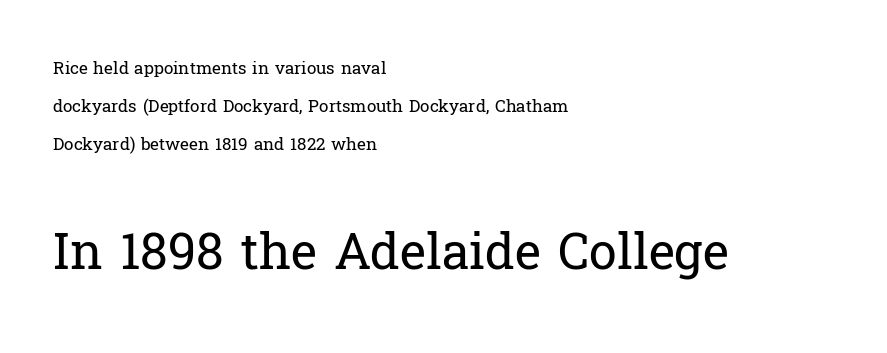
{"serif": "yes", "italic": "no", "bold": "no", "weight": "regular", "width": "normal", "stroke_contrast": "low", "x_height": "medium", "monospaced": "no", "underline": "no", "align": "left", "line_spacing": "loose", "line_spacing_ratio": 2.24, "letter_spacing": "normal", "letter_spacing_em": 0.0, "larger_block": "second", "size_ratio": 2.94, "glyph_px": 50}
